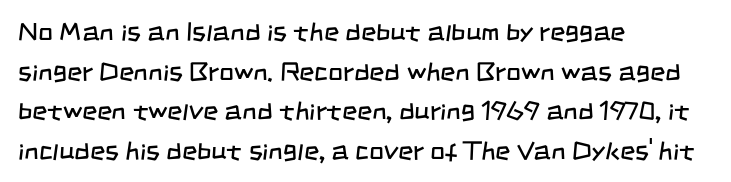
{"bold": "no", "underline": "no", "align": "left", "line_spacing": "normal", "line_spacing_ratio": 1.52, "letter_spacing": "normal", "letter_spacing_em": 0.0, "glyph_px": 26}
